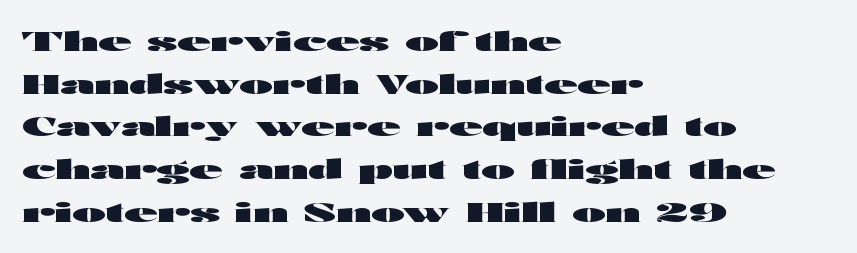
Q: Is the text bold? A: Yes.
Q: Is the text italic (slanted)? A: No, it is upright.
Q: Is the text underlined? A: No.
Q: How is the paragraph aligned? A: Left-aligned.
Q: Is the spacing between letters normal or unusually wide? A: Normal.
Q: Is the spacing between lines tight, normal or loose? A: Normal.
